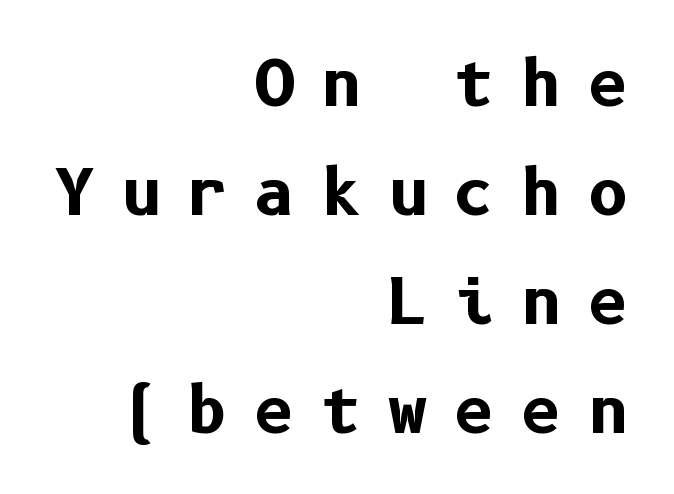
The image shows 63 px bold sans-serif type, upright; set right-aligned, line spacing 1.73x, unusually wide letter spacing (+0.41 em), not underlined; low stroke contrast and a medium x-height.
